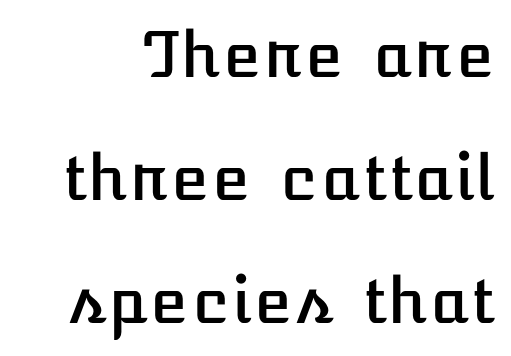
Q: Is the text italic (slanted)? A: No, it is upright.
Q: Is the text underlined? A: No.
Q: Is the spacing between letters normal or unusually wide? A: Normal.
Q: Is the spacing between lines tight, normal or loose? A: Loose.
Q: Width (condensed, normal, or wide)? A: Normal.
Q: Stroke contrast? A: Low.
Q: x-height? A: Medium.
